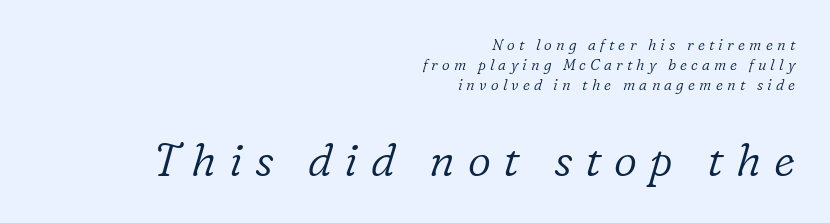
{"serif": "yes", "italic": "yes", "lean": "right", "slant_degrees": 16, "bold": "no", "weight": "light", "width": "normal", "stroke_contrast": "low", "x_height": "medium", "monospaced": "no", "underline": "no", "align": "right", "line_spacing": "normal", "line_spacing_ratio": 1.33, "letter_spacing": "wide", "letter_spacing_em": 0.28, "larger_block": "second", "size_ratio": 3.0, "glyph_px": 45}
